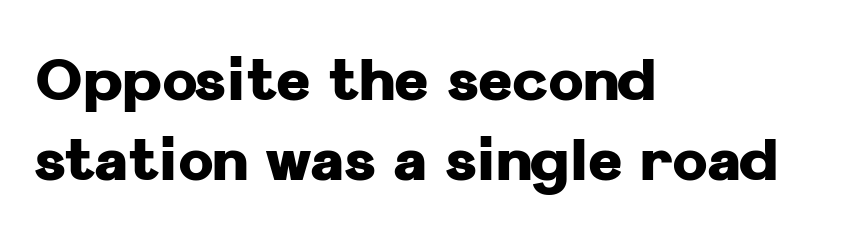
The image shows 59 px heavy sans-serif type, upright; set left-aligned, normal line spacing (1.35x), normal letter spacing, not underlined; low stroke contrast and a medium x-height.
